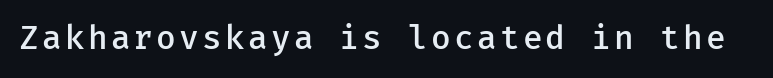
{"serif": "no", "italic": "no", "bold": "semi", "weight": "semibold", "width": "normal", "stroke_contrast": "low", "x_height": "medium", "monospaced": "yes", "underline": "no", "glyph_px": 32}
